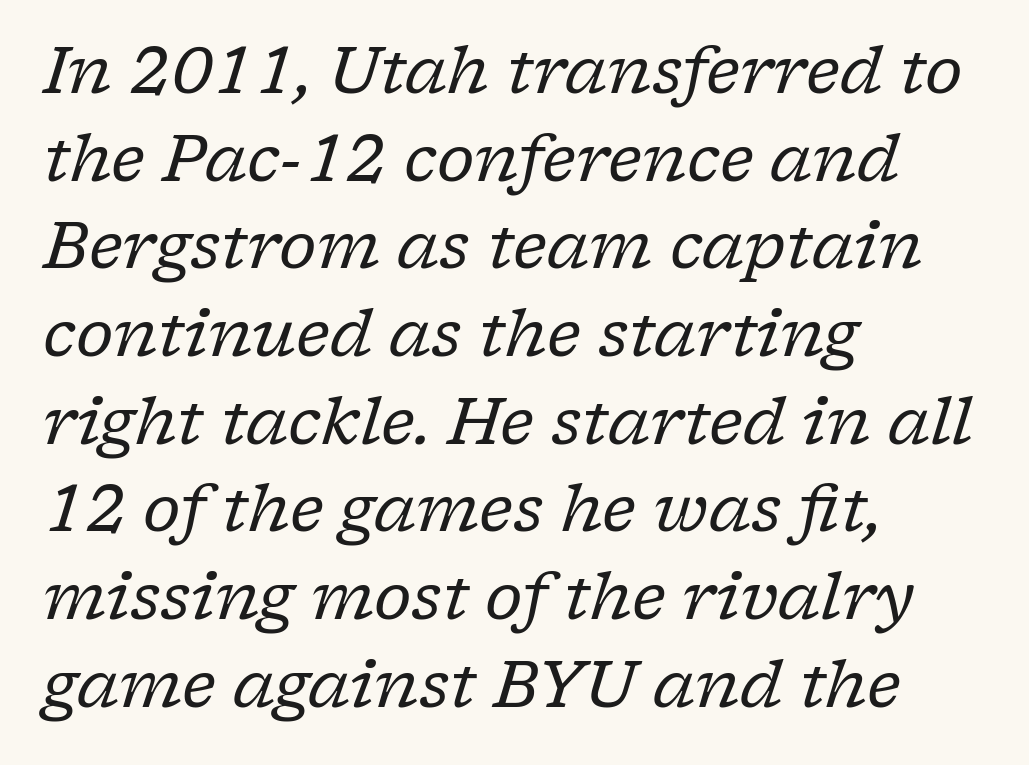
This is not heavy type; no bold has been used. Words float on clear page, feet unadorned. Note the varied advance widths — an 'i' is clearly narrower than an 'm'. The text carries the slant typical of an italic or oblique font. Stroke terminals: seriffed.
